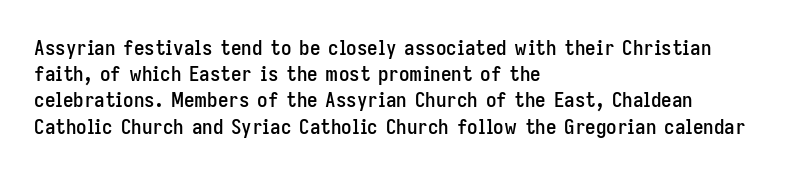
Q: Is the text italic (slanted)? A: No, it is upright.
Q: Is the text underlined? A: No.
Q: How is the paragraph aligned? A: Left-aligned.
Q: Is the spacing between letters normal or unusually wide? A: Normal.
Q: Is the spacing between lines tight, normal or loose? A: Normal.
